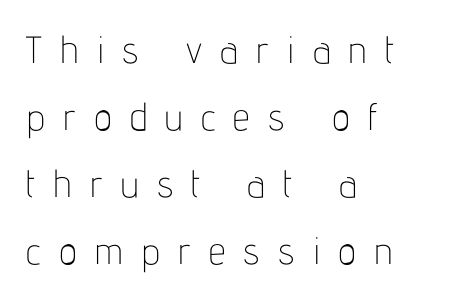
Look at the tracking — it's clearly loosened, letters drifting apart. This is not heavy type; no bold has been used. Regarding serifs, this sample does without them. It's the straight-up-and-down kind of type. These lines are rendered in a variable-pitch font. The string is rendered with underlining switched off.
